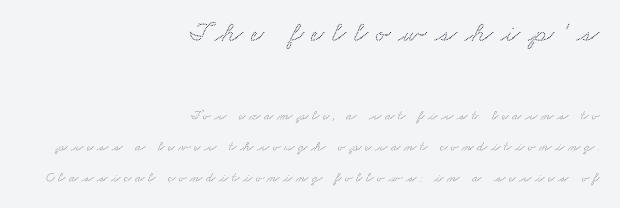
The image shows 29 px wide serif type; set right-aligned, loose line spacing (2.23x), unusually wide letter spacing (+0.26 em), not underlined; the first (top) block is 2.07x larger; medium stroke contrast and a small x-height.
